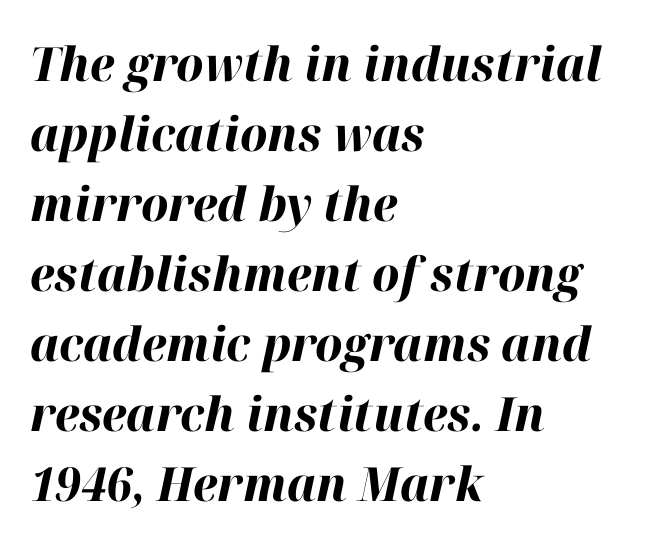
The rendering uses natural spacing where letterforms have individual widths. A typesetter would call this leading conventional body-copy spacing. Typesetter's note: full bold, strokes at maximum text heaviness. Does the lettering tilt? It does — this is italic. The paragraph shown leans on its left margin.
